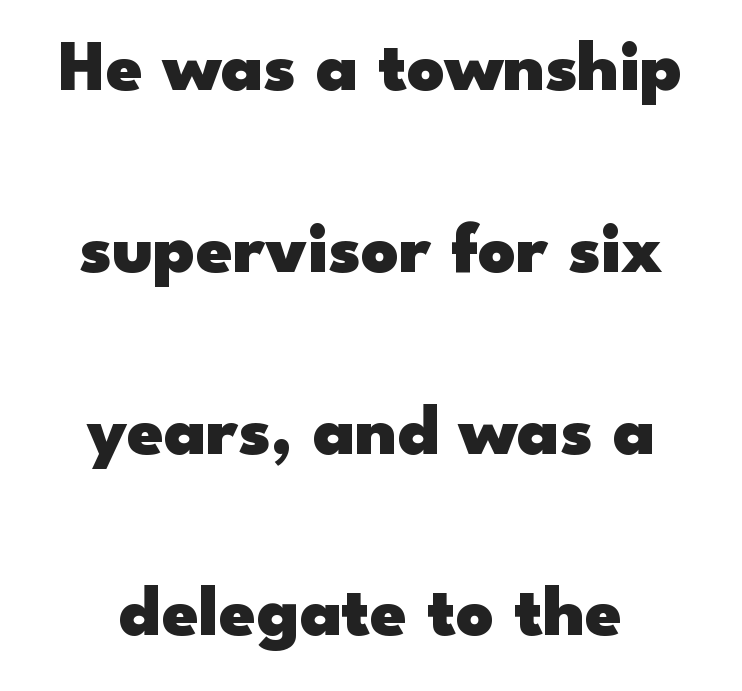
The image shows 73 px heavy, wide sans-serif type, upright; set loose line spacing (2.49x), normal letter spacing, not underlined; low stroke contrast and a small x-height.
